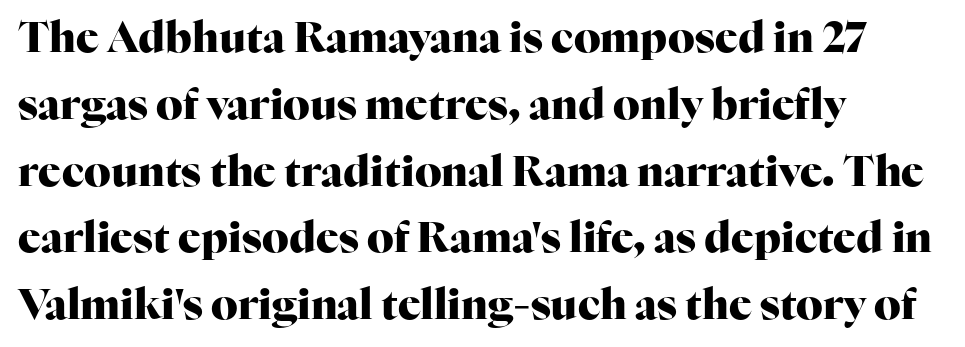
Spacing verdict: proportional, widths tailored to each character. The lettering stays uniformly vertical, giving the passage a roman look. Heavy-handed strokes throughout: this text is bold. The passage is arranged the way most books set body copy — flush left.
